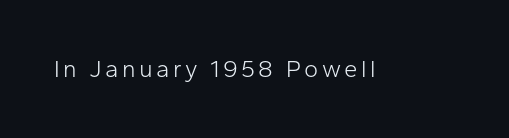
Only glyphs here, with clear space below each row. Posture: upright roman. The font is comparable to plain body text, perhaps lighter.
